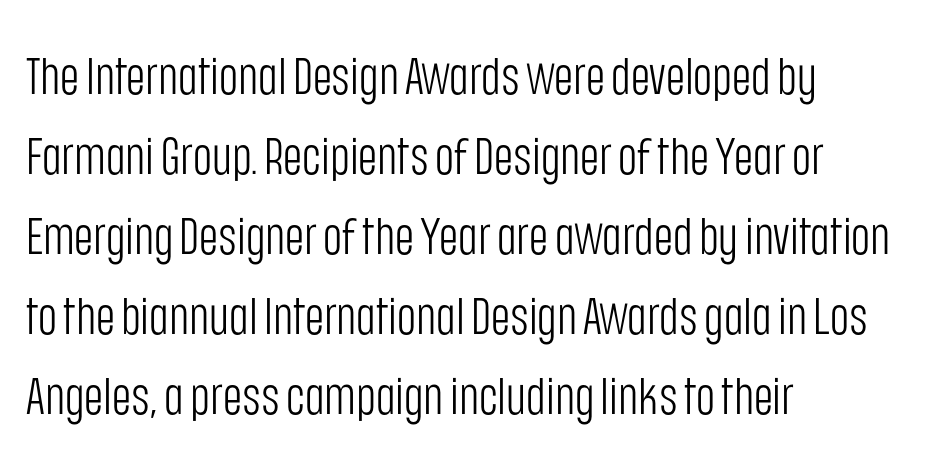
{"serif": "no", "italic": "no", "bold": "no", "weight": "light", "width": "condensed", "stroke_contrast": "low", "x_height": "large", "monospaced": "no", "underline": "no", "align": "left", "line_spacing": "normal", "line_spacing_ratio": 1.54, "letter_spacing": "normal", "letter_spacing_em": 0.0, "glyph_px": 52}
